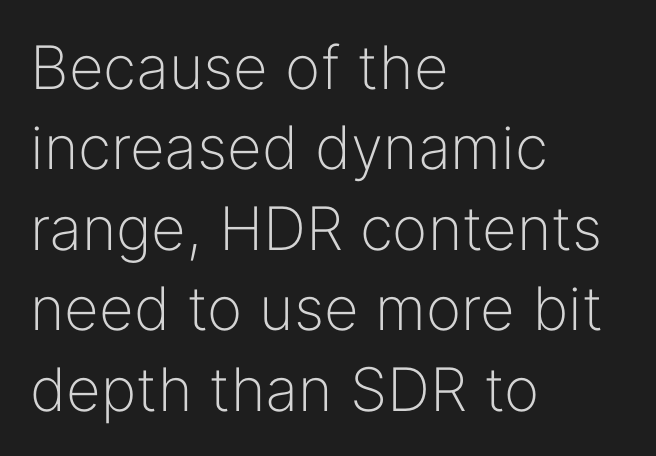
Q: Is the text bold? A: No.
Q: Is the text italic (slanted)? A: No, it is upright.
Q: Is the typeface a serif or a sans-serif typeface? A: Sans-serif.
Q: Is the text underlined? A: No.
Q: How is the paragraph aligned? A: Left-aligned.
Q: Is the spacing between letters normal or unusually wide? A: Normal.
Q: Is the spacing between lines tight, normal or loose? A: Normal.
Q: Width (condensed, normal, or wide)? A: Normal.
Q: Stroke contrast? A: Low.
Q: x-height? A: Medium.
Q: Monospaced? A: No.
